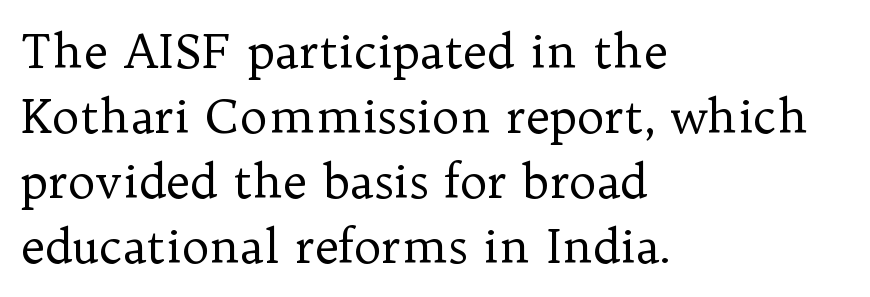
The image shows 47 px regular-weight serif type, upright; set left-aligned, normal line spacing (1.38x), normal letter spacing, not underlined; low stroke contrast and a medium x-height.
